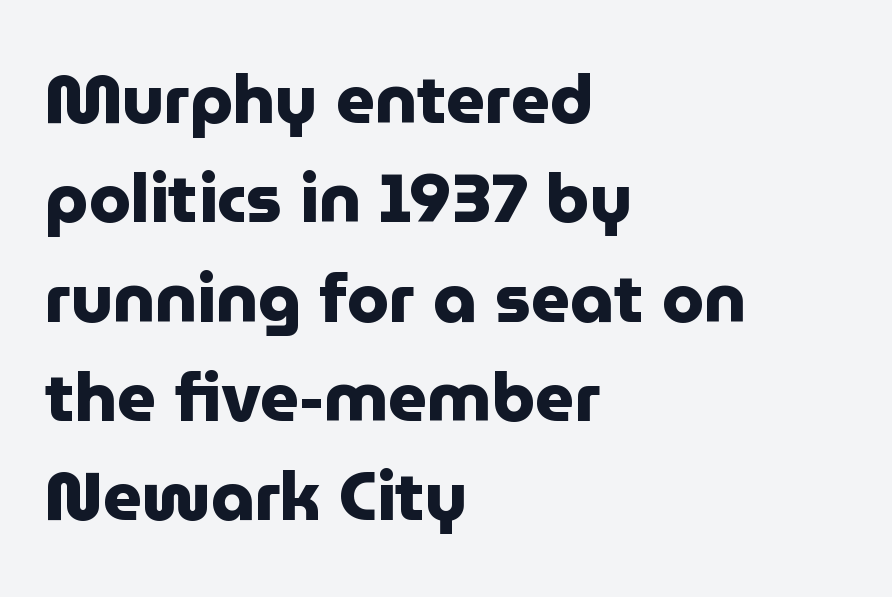
Q: Is the text bold? A: Yes.
Q: Is the text italic (slanted)? A: No, it is upright.
Q: Is the typeface a serif or a sans-serif typeface? A: Sans-serif.
Q: Is the text underlined? A: No.
Q: How is the paragraph aligned? A: Left-aligned.
Q: Is the spacing between letters normal or unusually wide? A: Normal.
Q: Is the spacing between lines tight, normal or loose? A: Normal.
Q: Width (condensed, normal, or wide)? A: Normal.
Q: Stroke contrast? A: Low.
Q: x-height? A: Medium.
Q: Monospaced? A: No.
